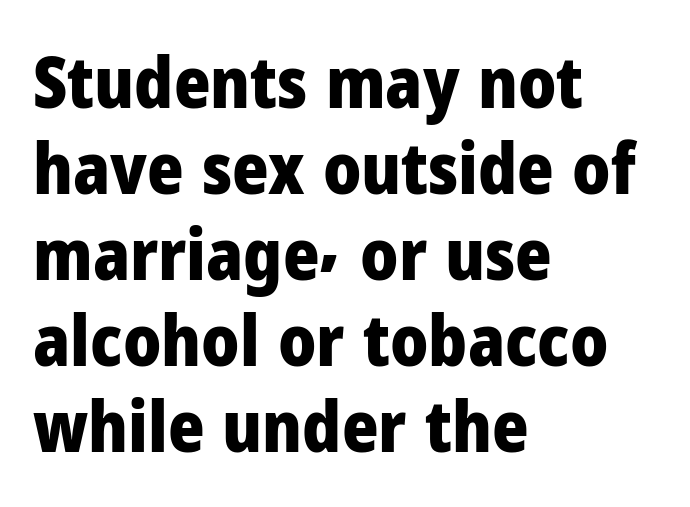
Q: Is the text bold? A: Yes.
Q: Is the text italic (slanted)? A: No, it is upright.
Q: Is the typeface a serif or a sans-serif typeface? A: Sans-serif.
Q: Is the text underlined? A: No.
Q: How is the paragraph aligned? A: Left-aligned.
Q: Is the spacing between letters normal or unusually wide? A: Normal.
Q: Width (condensed, normal, or wide)? A: Normal.
Q: Stroke contrast? A: Low.
Q: x-height? A: Medium.
Q: Monospaced? A: No.
